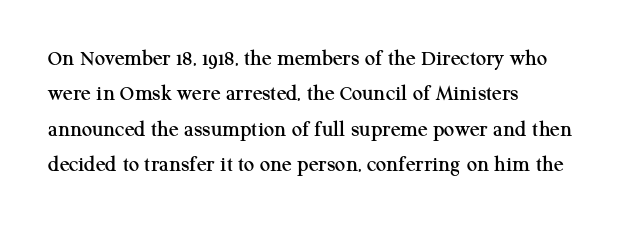
Nope, not italic — everything's standing straight. Words appear dense and cohesive because spacing is normal. The baseline area is clear. These lines sit exactly where default settings would place them. The compositor pushed each line to the left boundary.
